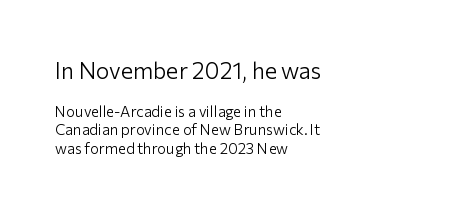
Q: Is the text bold? A: No.
Q: Is the text italic (slanted)? A: No, it is upright.
Q: Is the text underlined? A: No.
Q: How is the paragraph aligned? A: Left-aligned.
Q: Is the spacing between letters normal or unusually wide? A: Normal.
Q: Which block of text is set in a larger size, the first (top) or the second (bottom)? A: The first (top) one.
